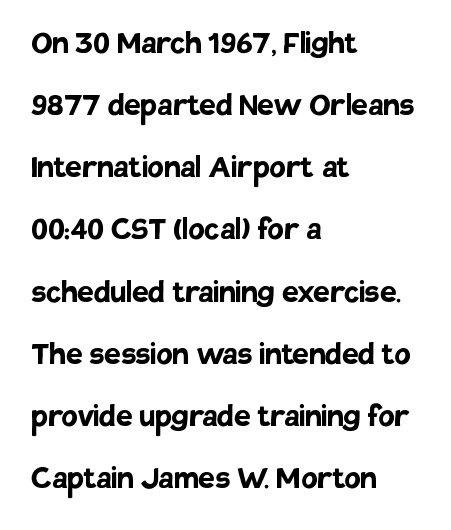
The image shows 37 px semibold sans-serif type, upright; set left-aligned, normal line spacing (1.68x), normal letter spacing, not underlined; low stroke contrast and a large x-height.
